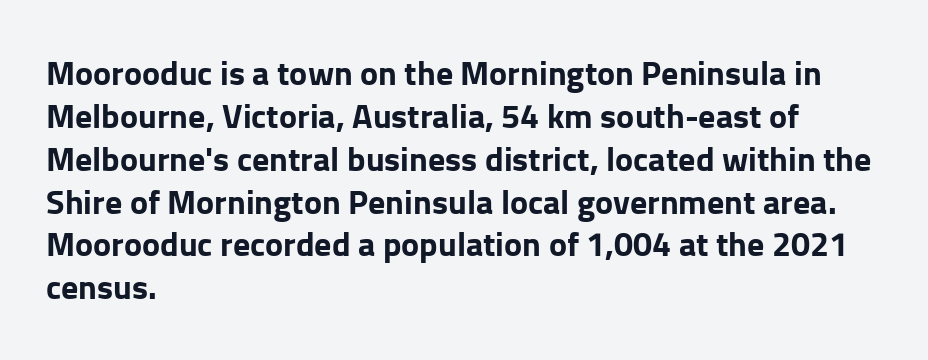
The image shows 34 px bold sans-serif type, upright; set left-aligned, normal line spacing (1.26x), normal letter spacing, not underlined; low stroke contrast and a medium x-height.
